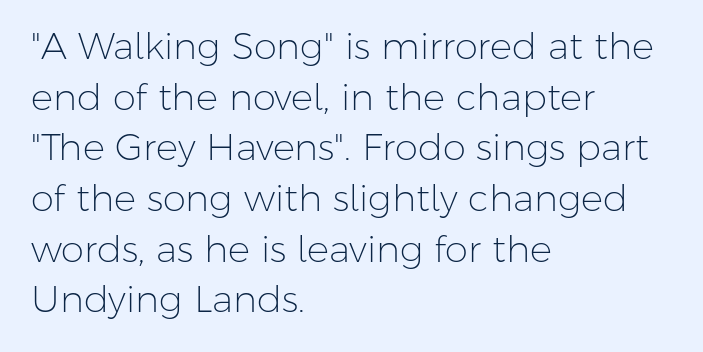
Proportional: the letters do not fall into vertical columns. This is not heavy type; no bold has been used. Descenders hang freely into open space. This sample uses plain, unmodified letter spacing. The typesetter chose a ragged-right arrangement here.
